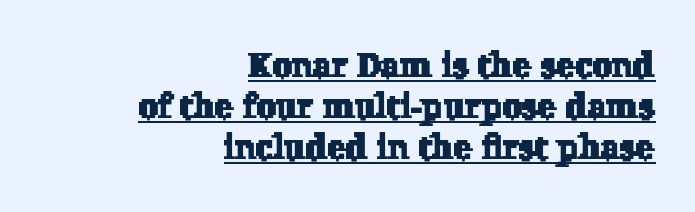
Note the varied advance widths — an 'i' is clearly narrower than an 'm'. The letters carry serifs — small finishing strokes at the ends of their stems. Quick note: underline on. The rendering keeps characters at their native spacing. Does the copy run flush right? Yes — the right margin is perfectly even.
